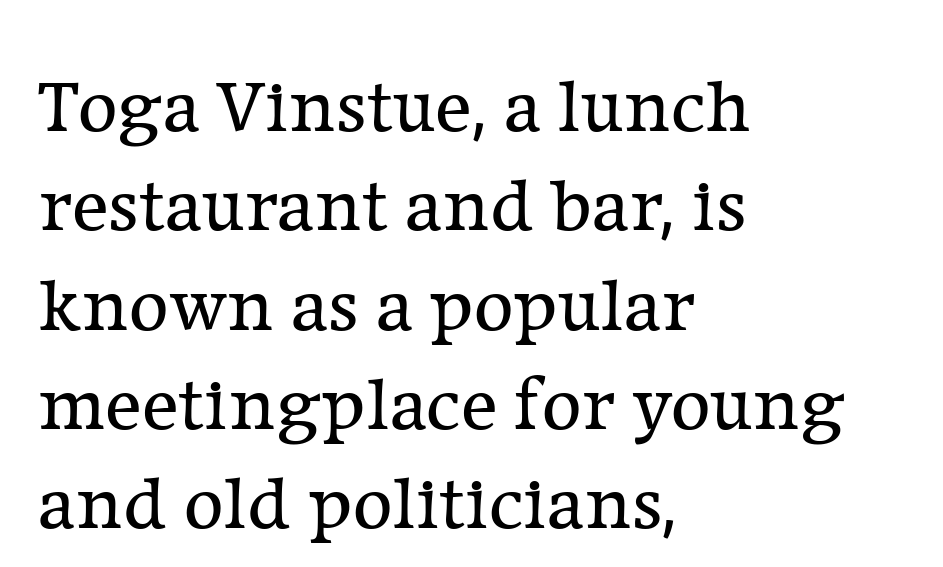
{"serif": "yes", "italic": "no", "bold": "no", "weight": "regular", "width": "normal", "stroke_contrast": "low", "x_height": "medium", "monospaced": "no", "underline": "no", "align": "left", "line_spacing": "normal", "line_spacing_ratio": 1.29, "letter_spacing": "normal", "letter_spacing_em": 0.0, "glyph_px": 77}
